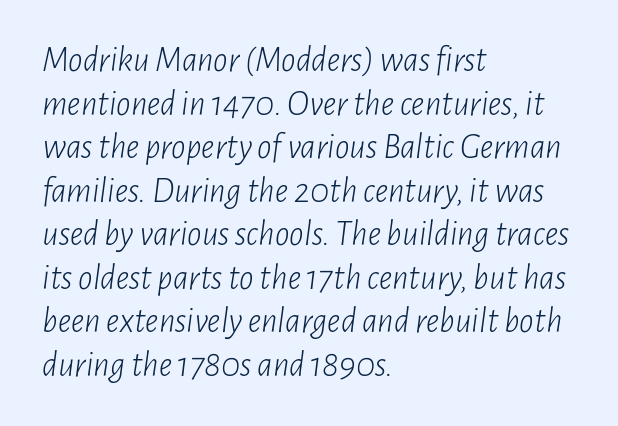
The font's italic variant was chosen for this text. The lines are quadded left. No extra tracking has been applied to these lines. Nothing heavy about these letters — not bold at all. Do the characters align in a grid? No, the font is proportional.
